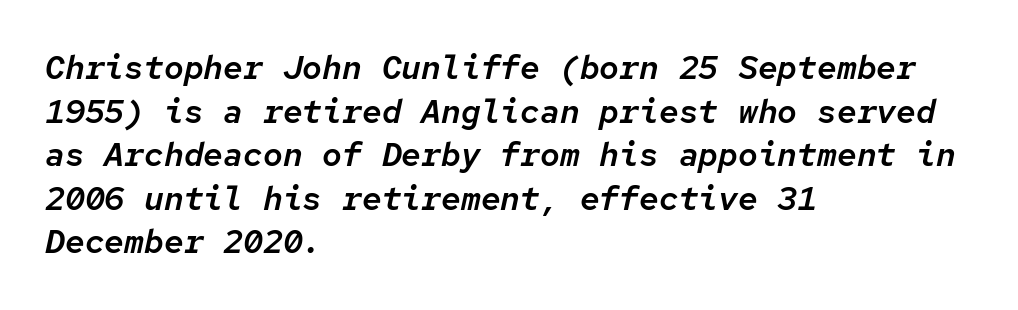
The image shows 33 px text type, italic (leaning right), monospaced; set left-aligned, normal line spacing (1.32x), normal letter spacing, not underlined; low stroke contrast and a medium x-height.
